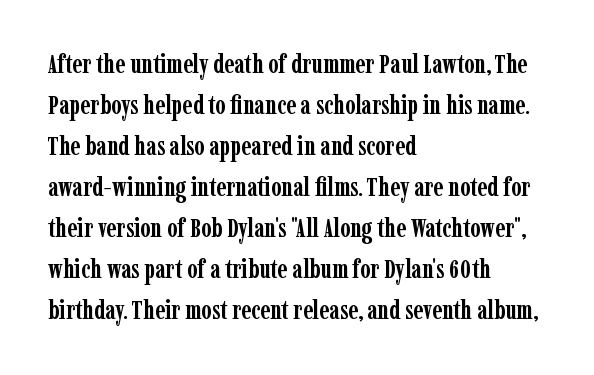
The image shows 26 px bold type, upright; set left-aligned, normal line spacing (1.58x), normal letter spacing, not underlined.
